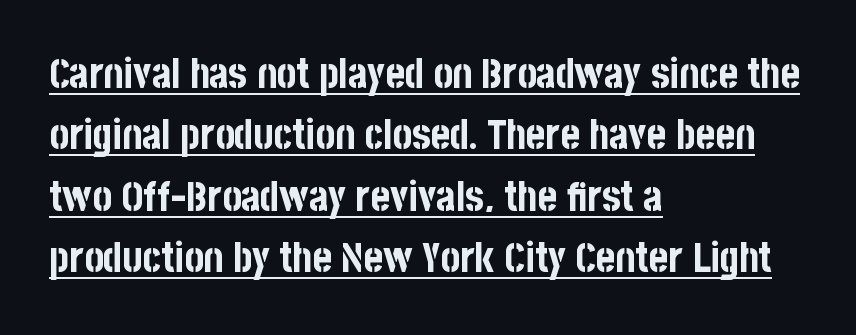
{"serif": "no", "italic": "no", "bold": "yes", "weight": "bold", "width": "condensed", "stroke_contrast": "low", "x_height": "large", "monospaced": "no", "underline": "yes", "align": "left", "line_spacing": "normal", "line_spacing_ratio": 1.5, "letter_spacing": "normal", "letter_spacing_em": 0.0, "glyph_px": 41}
